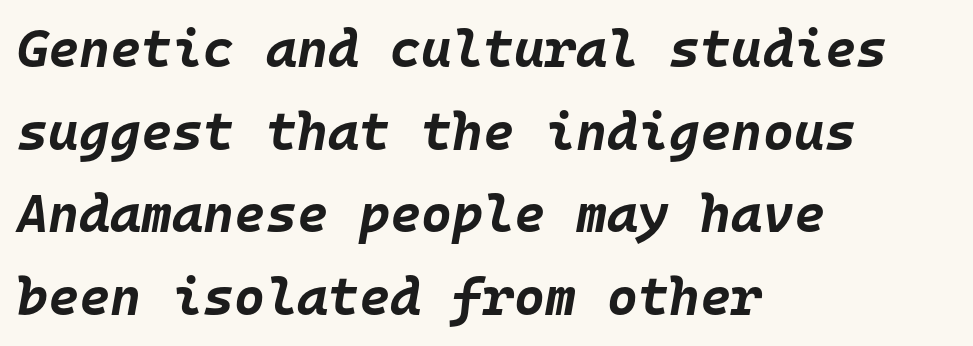
The image shows 53 px bold type, italic (leaning right), monospaced; set left-aligned, normal line spacing (1.56x), normal letter spacing, not underlined; low stroke contrast and a large x-height.
